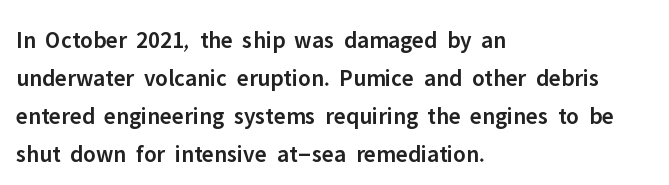
When letters stand straight like this, we call the style roman or upright. Look at the stroke-to-counter ratio: somewhat heavy, a semibold. Any mark beneath the type? The region is blank. The passage shown stacks its lines at a standard gap. No extra tracking has been applied to these lines.
